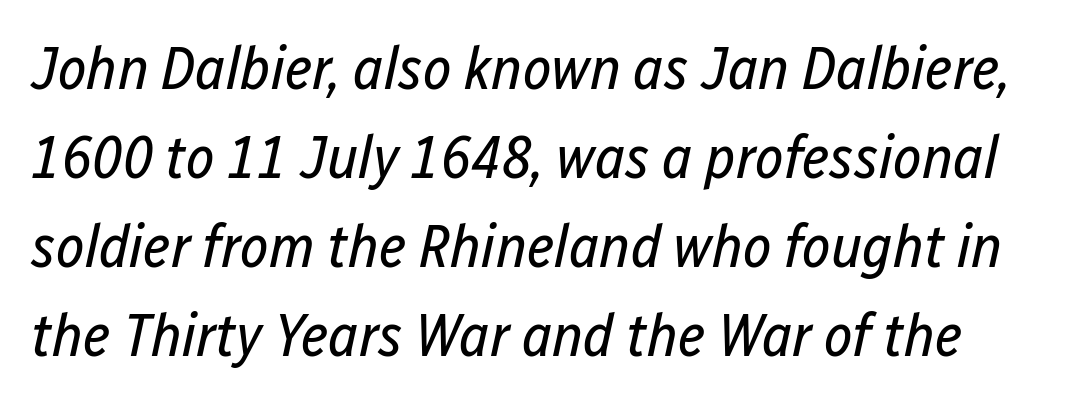
Summary of weight: not heavy and not bold. Note the varied advance widths — an 'i' is clearly narrower than an 'm'. Descenders hang freely into open space. Notice how the stems are inclined rather than vertical — that's the hallmark of italics. Is the letter spacing exaggerated? No — it looks like the ordinary default. Vertically, the passage feels balanced, rows spaced as you'd expect.
